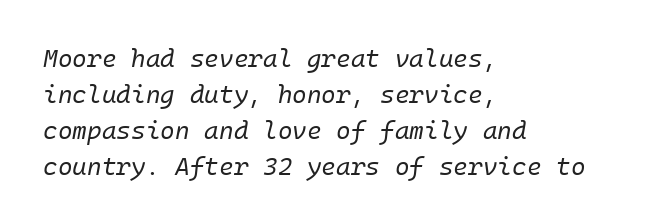
The image shows 25 px text type, italic (leaning right); set left-aligned, normal line spacing (1.44x), normal letter spacing, not underlined.
